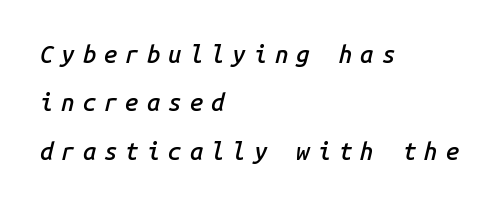
Q: Is the text bold? A: Semi-bold.
Q: Is the text italic (slanted)? A: Yes, it leans right by about 14 degrees.
Q: Is the text underlined? A: No.
Q: How is the paragraph aligned? A: Left-aligned.
Q: Is the spacing between letters normal or unusually wide? A: Unusually wide.
Q: Is the spacing between lines tight, normal or loose? A: Loose.
